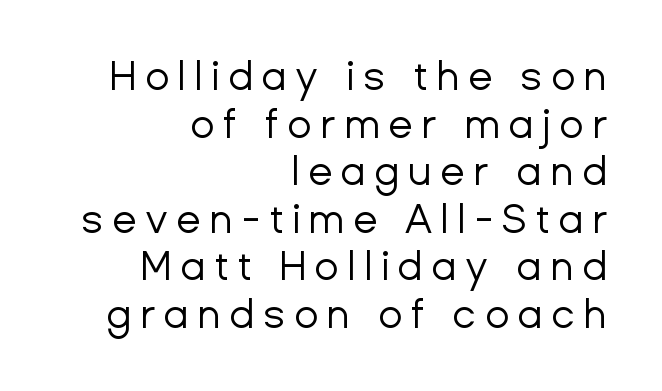
Q: Is the text bold? A: No.
Q: Is the text italic (slanted)? A: No, it is upright.
Q: Is the typeface a serif or a sans-serif typeface? A: Sans-serif.
Q: Is the text underlined? A: No.
Q: How is the paragraph aligned? A: Right-aligned.
Q: Is the spacing between letters normal or unusually wide? A: Unusually wide.
Q: Width (condensed, normal, or wide)? A: Normal.
Q: Stroke contrast? A: Low.
Q: x-height? A: Medium.
Q: Monospaced? A: No.
